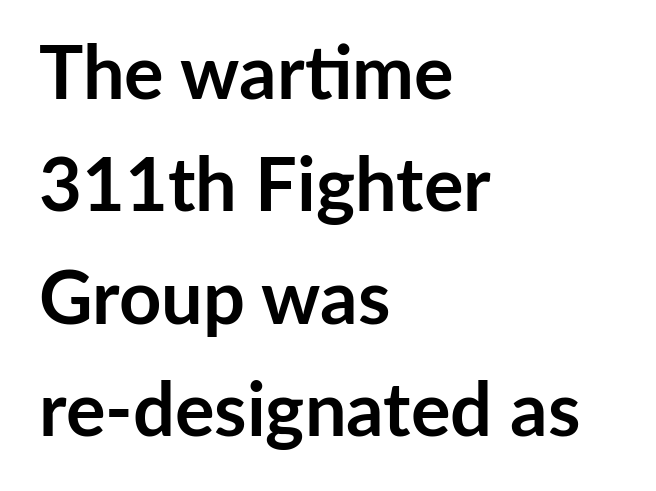
The image shows 74 px semibold sans-serif type, upright; set left-aligned, normal line spacing (1.52x), normal letter spacing, not underlined; low stroke contrast and a medium x-height.
